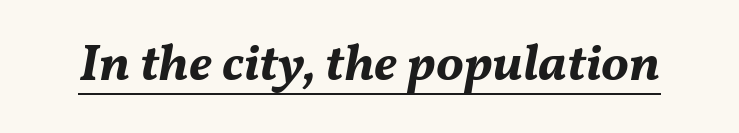
Caption: standard tracking, unaltered. Looks like regular typesetting: each glyph gets only the width it needs. Rendered with sloped, italic letterforms. Caption: lettering with a line underneath. How heavy is the stroke? Heavy — this is a bold.
